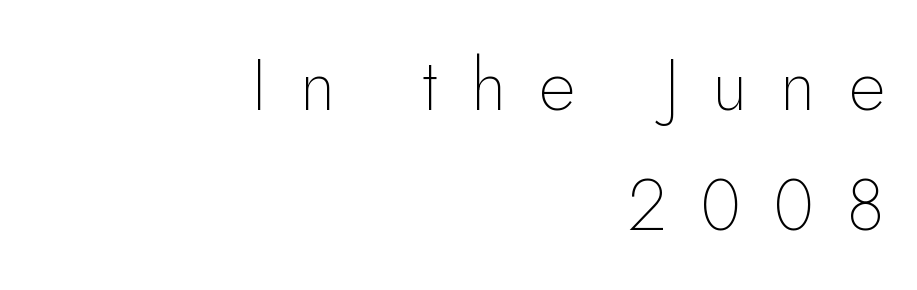
{"serif": "no", "italic": "no", "bold": "no", "weight": "thin", "width": "normal", "stroke_contrast": "low", "x_height": "small", "monospaced": "no", "underline": "no", "align": "right", "line_spacing": "normal", "line_spacing_ratio": 1.67, "letter_spacing": "wide", "letter_spacing_em": 0.46, "glyph_px": 72}
